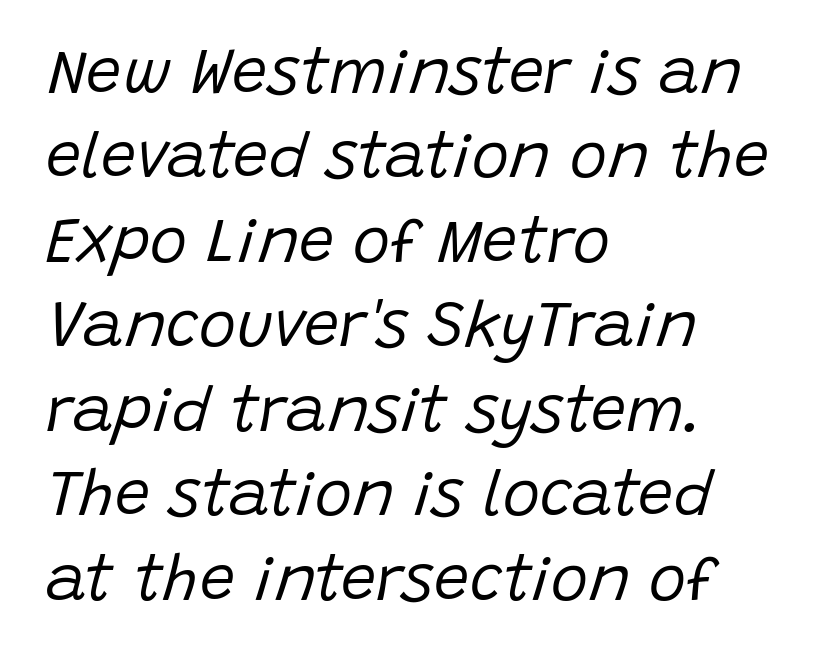
Q: Is the text bold? A: No.
Q: Is the text italic (slanted)? A: Yes, it leans right by about 15 degrees.
Q: Is the text underlined? A: No.
Q: How is the paragraph aligned? A: Left-aligned.
Q: Is the spacing between letters normal or unusually wide? A: Normal.
Q: Is the spacing between lines tight, normal or loose? A: Normal.
Q: Width (condensed, normal, or wide)? A: Normal.
Q: Stroke contrast? A: Low.
Q: x-height? A: Large.
Q: Monospaced? A: No.
